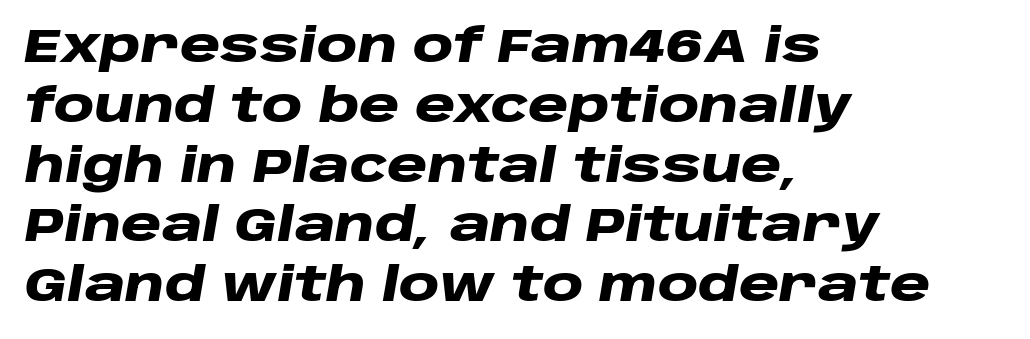
The image shows 46 px heavy, wide type, italic (leaning right); set left-aligned, normal line spacing (1.3x), normal letter spacing, not underlined; low stroke contrast and a large x-height.
